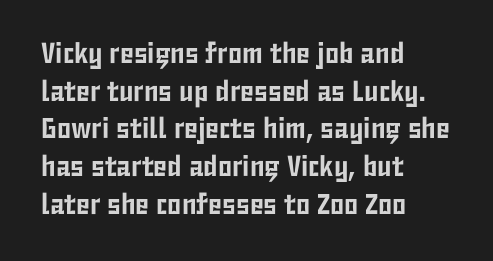
{"serif": "no", "italic": "no", "width": "condensed", "stroke_contrast": "low", "x_height": "medium", "monospaced": "no", "underline": "no", "align": "left", "line_spacing": "normal", "line_spacing_ratio": 1.3, "letter_spacing": "normal", "letter_spacing_em": 0.0, "glyph_px": 29}
